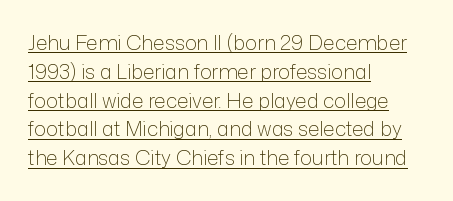
The image shows 20 px text type, upright; set left-aligned, normal line spacing (1.44x), normal letter spacing, underlined.
